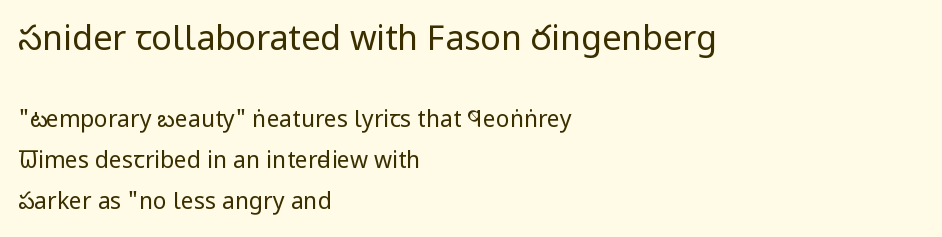
The image shows 34 px regular-weight, condensed sans-serif type, upright; set left-aligned, line spacing 1.77x, normal letter spacing, not underlined; the first (top) block is 1.48x larger; low stroke contrast and a large x-height.
